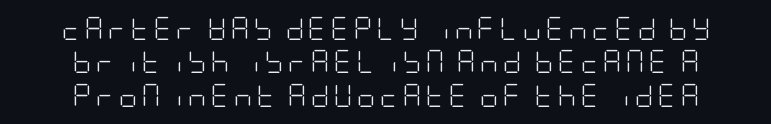
Q: Is the text bold? A: No.
Q: Is the text italic (slanted)? A: No, it is upright.
Q: Is the text underlined? A: No.
Q: How is the paragraph aligned? A: Centered.
Q: Is the spacing between lines tight, normal or loose? A: Normal.
